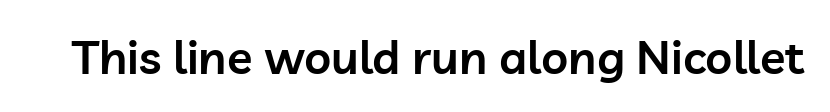
The image shows 47 px semibold sans-serif type, upright; set normal letter spacing, not underlined; low stroke contrast and a medium x-height.
